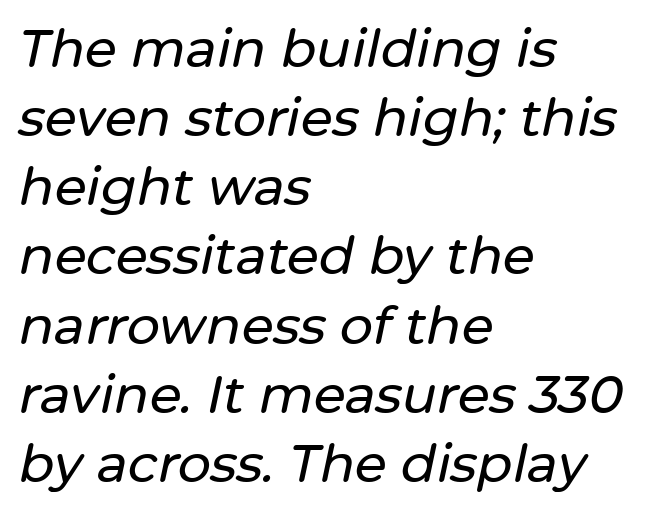
Honestly, the row spacing looks completely unremarkable. These lines are rendered in a variable-pitch font. Rendered with sloped, italic letterforms. Casual observation: everything's shoved over to the left.
